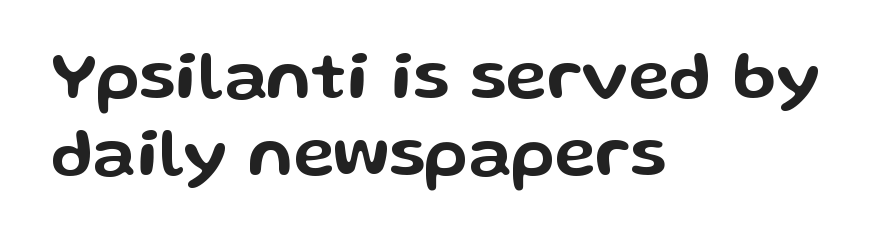
{"serif": "no", "italic": "no", "width": "wide", "stroke_contrast": "low", "x_height": "medium", "monospaced": "no", "underline": "no", "align": "left", "line_spacing": "tight", "line_spacing_ratio": 1.11, "letter_spacing": "normal", "letter_spacing_em": 0.0, "glyph_px": 69}
